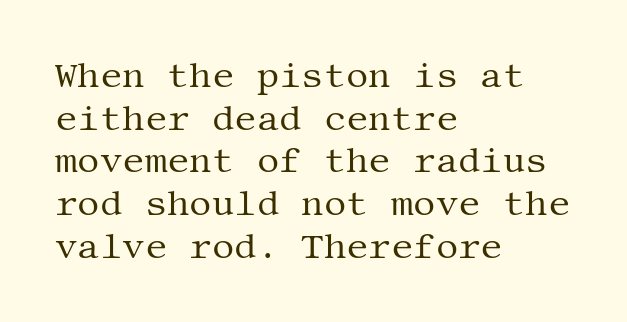
The image shows 35 px regular-weight serif type, upright; set left-aligned, line spacing 1.22x, normal letter spacing, not underlined; medium stroke contrast and a large x-height.
